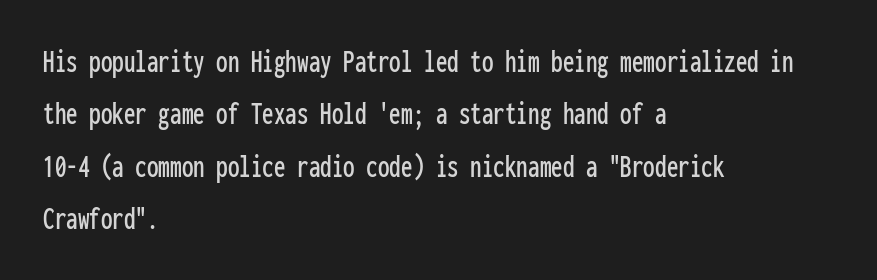
The image shows 33 px condensed sans-serif type, upright, monospaced; set left-aligned, normal line spacing (1.59x), normal letter spacing, not underlined; low stroke contrast and a medium x-height.
